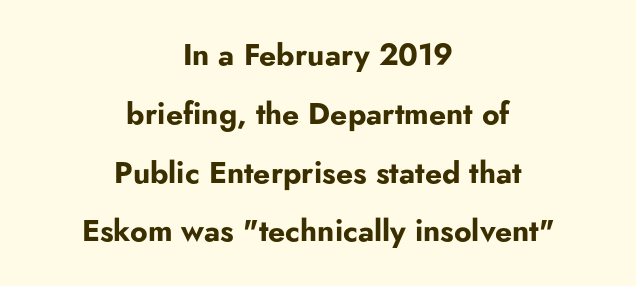
The image shows 30 px bold sans-serif type, upright; set centered, loose line spacing (1.96x), normal letter spacing, not underlined; low stroke contrast and a small x-height.
